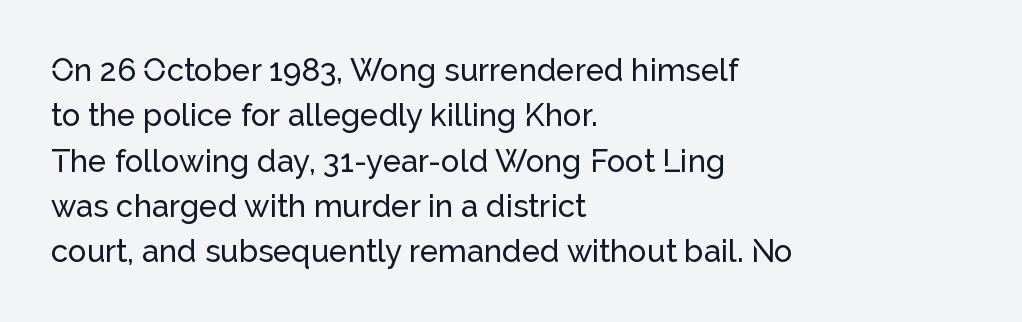
The image shows 31 px sans-serif type, upright; set left-aligned, normal line spacing (1.46x), normal letter spacing, not underlined; low stroke contrast and a medium x-height.
